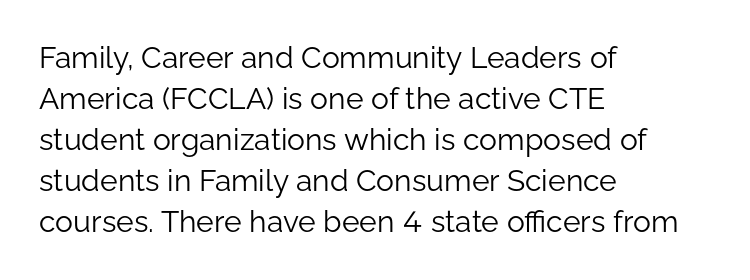
The rag falls on the right side of this text block. Words appear dense and cohesive because spacing is normal. The letters advance in unequal steps, a hallmark of proportional type. On a weight scale, this lands at 450 or below.
